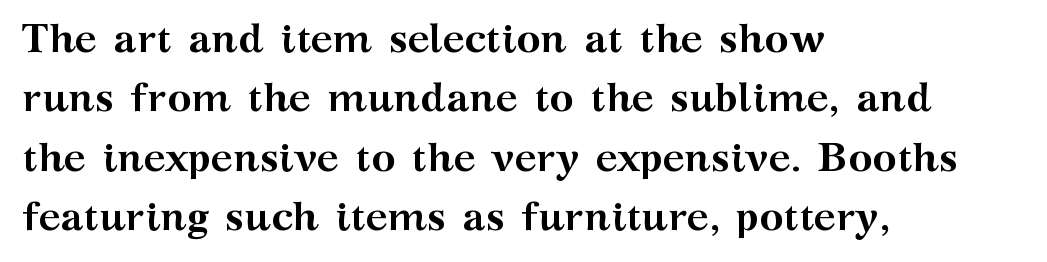
The image shows 41 px semibold, wide serif type, upright; set left-aligned, normal line spacing (1.45x), normal letter spacing, not underlined; medium stroke contrast and a medium x-height.
